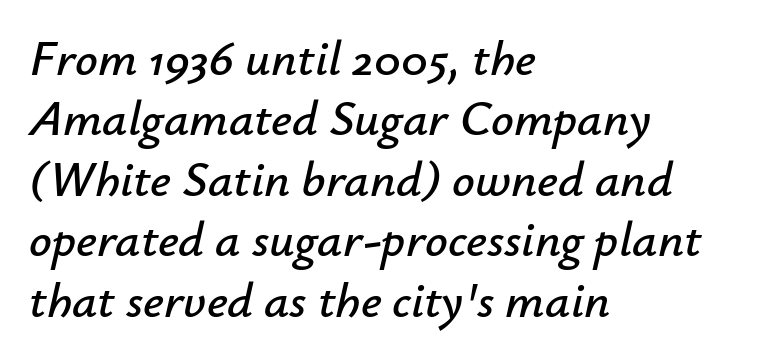
Q: Is the text italic (slanted)? A: Yes, it leans right by about 12 degrees.
Q: Is the text underlined? A: No.
Q: How is the paragraph aligned? A: Left-aligned.
Q: Is the spacing between letters normal or unusually wide? A: Normal.
Q: Width (condensed, normal, or wide)? A: Normal.
Q: Stroke contrast? A: Low.
Q: x-height? A: Small.
Q: Monospaced? A: No.
